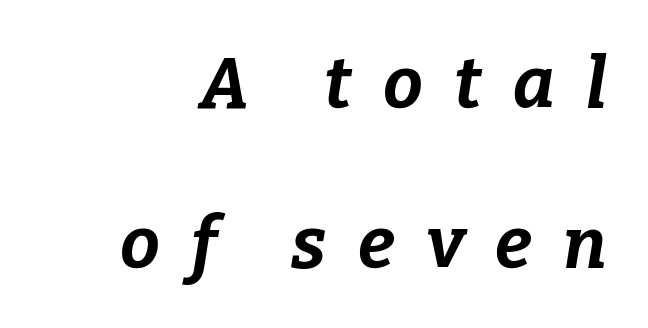
{"italic": "yes", "lean": "right", "slant_degrees": 9, "bold": "yes", "weight": "bold", "width": "normal", "stroke_contrast": "low", "x_height": "medium", "monospaced": "no", "underline": "no", "line_spacing": "loose", "line_spacing_ratio": 2.25, "letter_spacing": "wide", "letter_spacing_em": 0.44, "glyph_px": 71}
